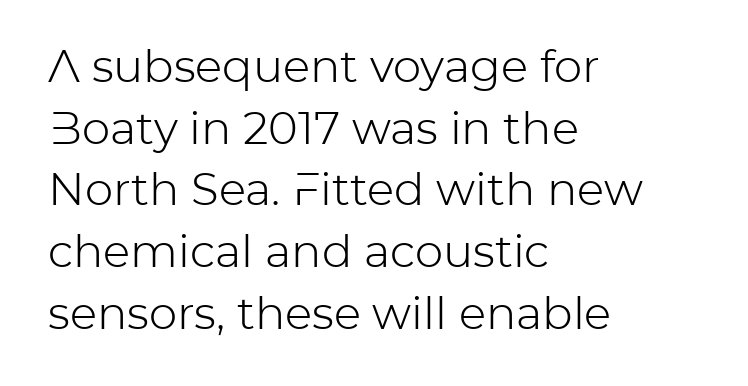
This sample uses plain, unmodified letter spacing. Check under the words: just untouched page. Notice how the stems are strictly vertical — no italics here. Where is the straight margin? On the left. Regular leading. Proportional: the letters do not fall into vertical columns.
